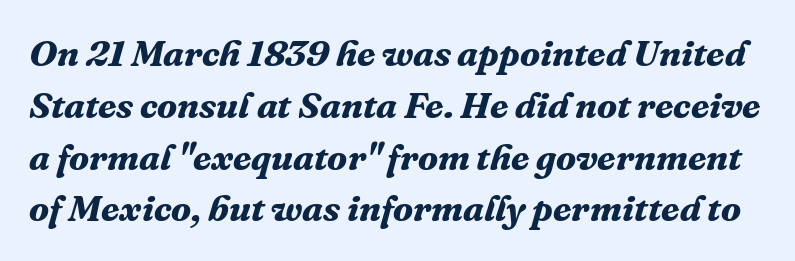
{"serif": "yes", "italic": "yes", "lean": "right", "slant_degrees": 16, "bold": "yes", "weight": "bold", "width": "normal", "stroke_contrast": "medium", "x_height": "medium", "monospaced": "no", "underline": "no", "line_spacing": "normal", "line_spacing_ratio": 1.4, "letter_spacing": "normal", "letter_spacing_em": 0.0, "glyph_px": 37}
